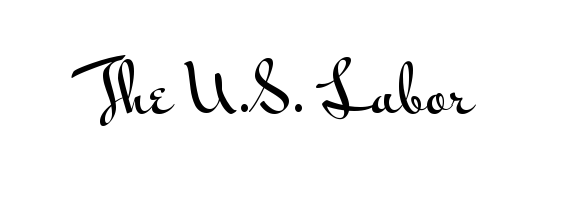
Q: Is the text italic (slanted)? A: Yes.
Q: Is the typeface a serif or a sans-serif typeface? A: Sans-serif.
Q: Is the text underlined? A: No.
Q: Is the spacing between letters normal or unusually wide? A: Normal.
Q: Width (condensed, normal, or wide)? A: Wide.
Q: Stroke contrast? A: Medium.
Q: x-height? A: Small.
Q: Monospaced? A: No.
